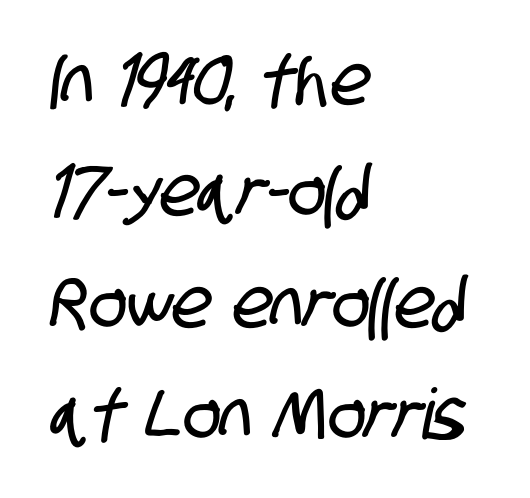
{"serif": "no", "width": "condensed", "stroke_contrast": "low", "x_height": "large", "monospaced": "no", "underline": "no", "align": "left", "line_spacing": "normal", "line_spacing_ratio": 1.59, "letter_spacing": "normal", "letter_spacing_em": 0.0, "glyph_px": 70}
